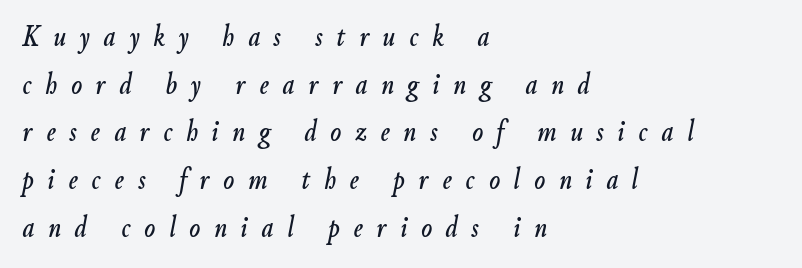
Q: Is the text italic (slanted)? A: Yes, it leans right by about 9 degrees.
Q: Is the text underlined? A: No.
Q: How is the paragraph aligned? A: Left-aligned.
Q: Is the spacing between letters normal or unusually wide? A: Unusually wide.
Q: Is the spacing between lines tight, normal or loose? A: Normal.
Q: Width (condensed, normal, or wide)? A: Condensed.
Q: Stroke contrast? A: Low.
Q: x-height? A: Small.
Q: Monospaced? A: No.
